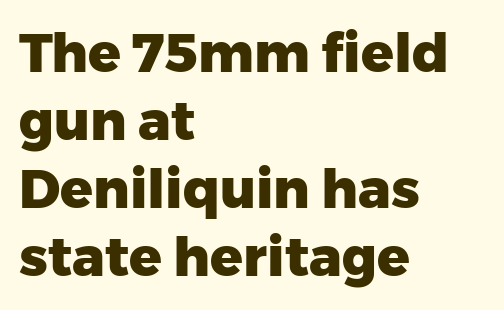
{"serif": "no", "italic": "no", "bold": "yes", "weight": "heavy", "width": "normal", "stroke_contrast": "low", "x_height": "medium", "monospaced": "no", "underline": "no", "align": "left", "line_spacing": "normal", "line_spacing_ratio": 1.26, "letter_spacing": "normal", "letter_spacing_em": 0.0, "glyph_px": 54}
